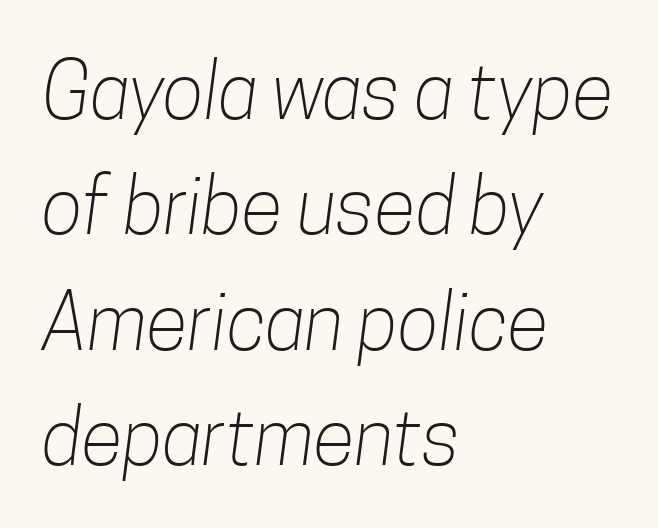
Character widths vary here, with narrow letters taking less room than wide ones. Vertical spacing — default. Is this a sans? Yes — the strokes have no serifs. The strokes carry an ordinary text weight at most. What stands out about the letter spacing? Nothing — it is the standard amount.
